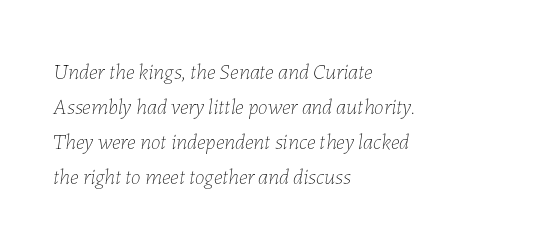
A light-to-regular cut is what we see here. No extra tracking has been applied to these lines. Regarding leading, the lines here are spaced in the standard way. Designer's note — italics engaged. Which margin do the lines hug? The left one — the right edge is uneven.
